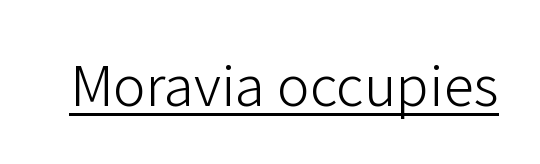
{"serif": "no", "italic": "no", "bold": "no", "weight": "light", "width": "normal", "stroke_contrast": "low", "x_height": "medium", "monospaced": "no", "underline": "yes", "letter_spacing": "normal", "letter_spacing_em": 0.0, "glyph_px": 55}
